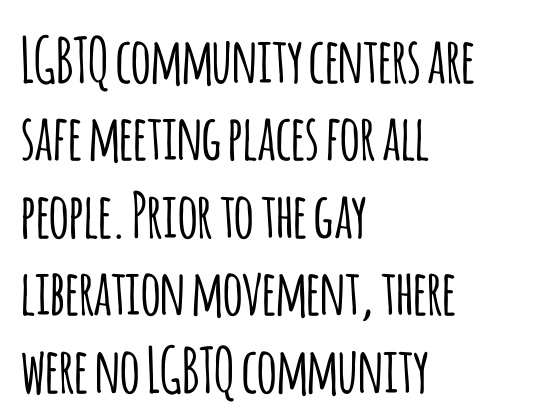
The image shows 62 px condensed sans-serif type, upright; set left-aligned, normal line spacing (1.25x), normal letter spacing, not underlined; low stroke contrast and a large x-height.
